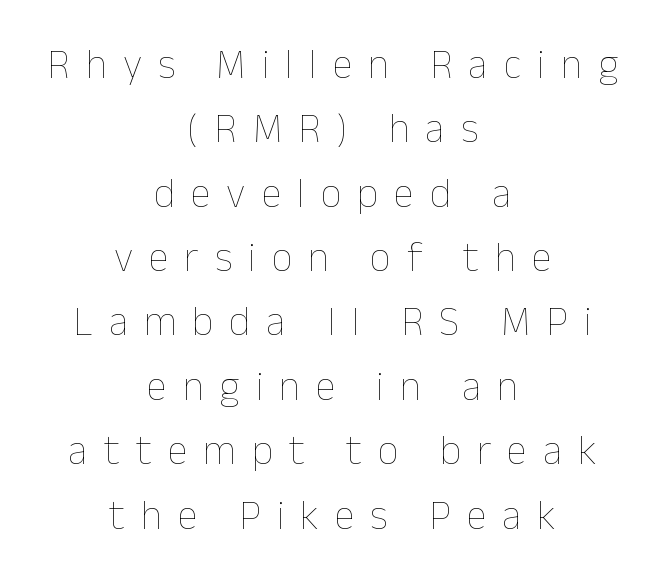
Q: Is the text bold? A: No.
Q: Is the text italic (slanted)? A: No, it is upright.
Q: Is the text underlined? A: No.
Q: How is the paragraph aligned? A: Centered.
Q: Is the spacing between letters normal or unusually wide? A: Unusually wide.
Q: Is the spacing between lines tight, normal or loose? A: Normal.
Q: Width (condensed, normal, or wide)? A: Normal.
Q: Stroke contrast? A: Low.
Q: x-height? A: Medium.
Q: Monospaced? A: No.
